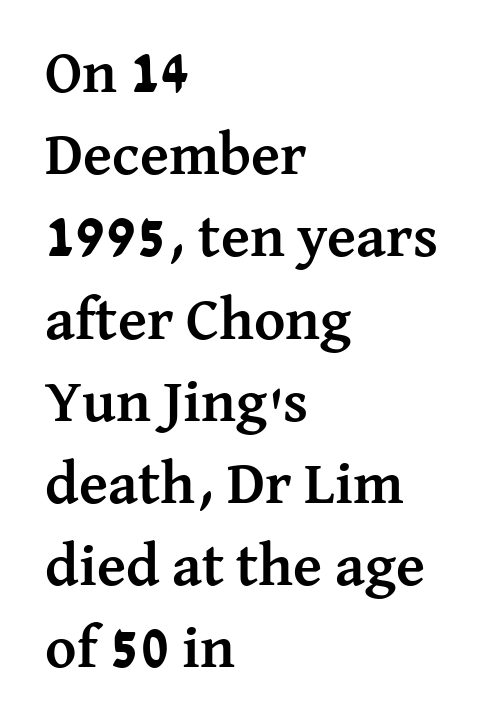
A full-strength bold gives these letters their thick strokes. This sample keeps an unexceptional amount of space between lines. Is this a fixed-width face? No — the glyphs have proportional, varying widths. This is roman type, the default non-slanted kind. Words float on clear page, feet unadorned. Every row of glyphs begins at an identical x-position on the left.
